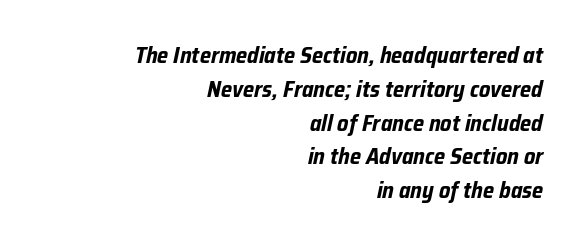
Stroke thickness is high; the sample reads as a true bold. The designer left line spacing at the default. Posture: slanted. The type is set solid horizontally, with unmodified tracking. Plain, unruled lines of type.
